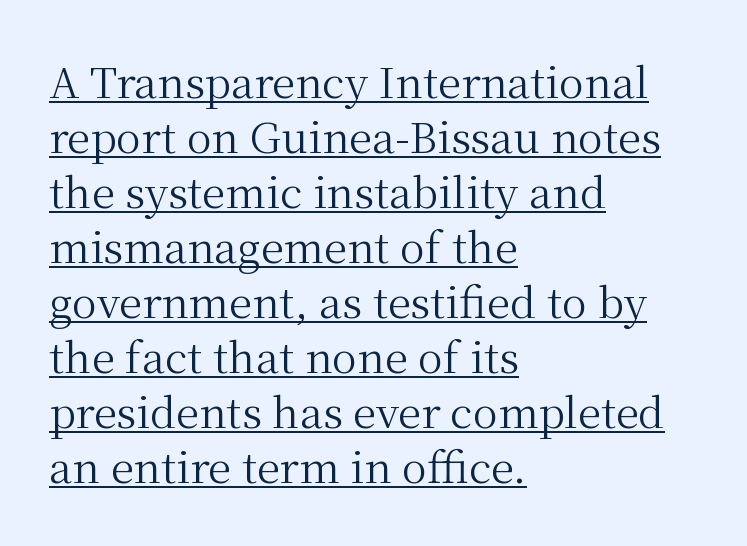
Q: Is the text bold? A: No.
Q: Is the text italic (slanted)? A: No, it is upright.
Q: Is the typeface a serif or a sans-serif typeface? A: Serif.
Q: Is the text underlined? A: Yes.
Q: How is the paragraph aligned? A: Left-aligned.
Q: Is the spacing between letters normal or unusually wide? A: Normal.
Q: Is the spacing between lines tight, normal or loose? A: Normal.
Q: Width (condensed, normal, or wide)? A: Normal.
Q: Stroke contrast? A: Medium.
Q: x-height? A: Medium.
Q: Monospaced? A: No.
